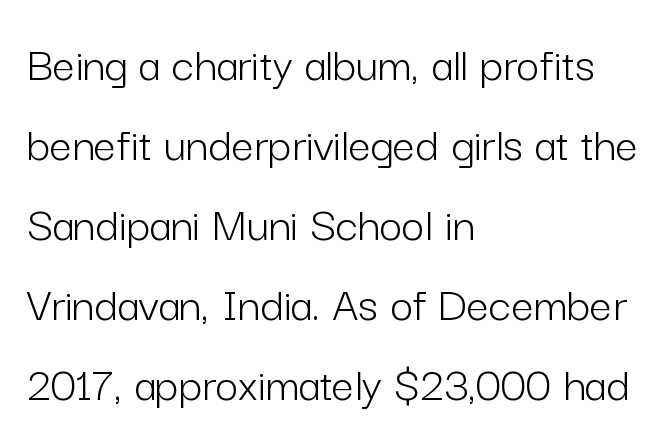
Q: Is the text bold? A: No.
Q: Is the text italic (slanted)? A: No, it is upright.
Q: Is the typeface a serif or a sans-serif typeface? A: Sans-serif.
Q: Is the text underlined? A: No.
Q: How is the paragraph aligned? A: Left-aligned.
Q: Is the spacing between letters normal or unusually wide? A: Normal.
Q: Is the spacing between lines tight, normal or loose? A: Normal.
Q: Width (condensed, normal, or wide)? A: Normal.
Q: Stroke contrast? A: Low.
Q: x-height? A: Medium.
Q: Monospaced? A: No.
